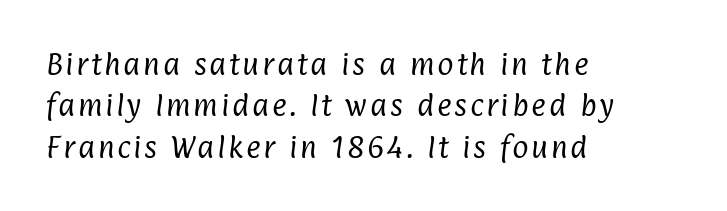
The rows are spaced the way most documents space them. Layout note: lines flush left. Decoration check: the copy has no underline. No chunkiness to these letters — they're not bold.
